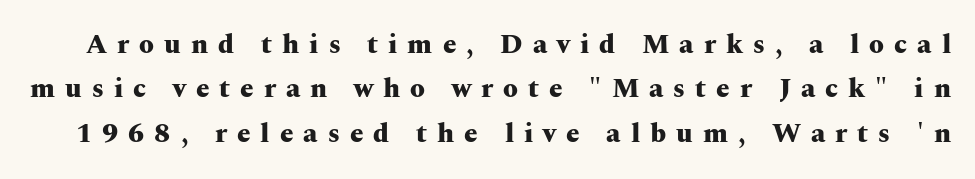
The image shows 27 px bold type, upright; set normal line spacing (1.64x), unusually wide letter spacing (+0.37 em), not underlined.
